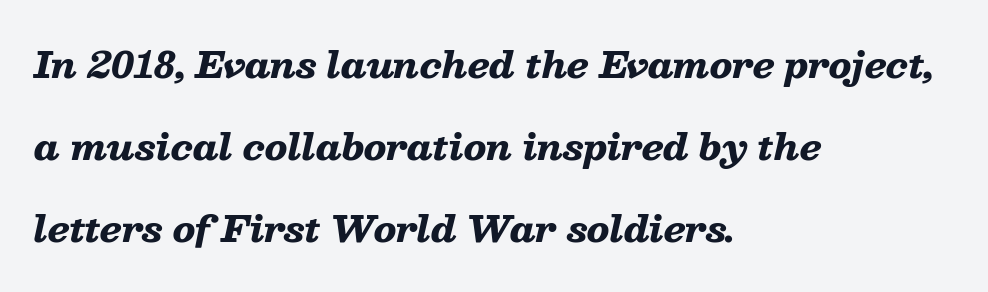
Quick note: italic. Observe the ordinary spacing: letters are neighbours, not strangers. Clear beneath every line of the passage. The rendering uses a bold face; every stroke is thick and dark. These lines stack with their left ends in a neat column. This sample trades compactness for vertical openness between lines.
